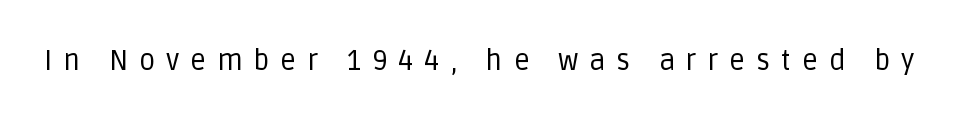
A sans-serif font was chosen for this passage. Think of a printed novel: that variable character pitch is what you see here. Any mark beneath the type? The region is blank. A typesetter would call this heavily tracked-out type. Nothing heavy about these letters — not bold at all. Posture: upright roman.
